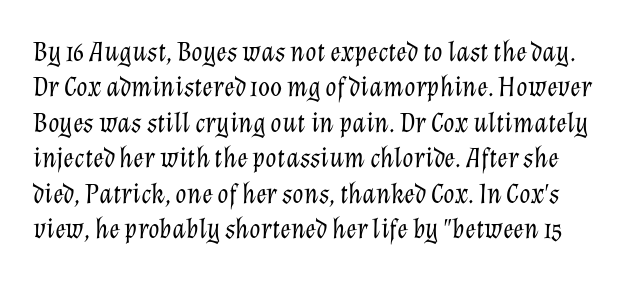
The image shows 29 px light type, italic (leaning right); set line spacing 1.22x, normal letter spacing, not underlined; low stroke contrast and a medium x-height.
